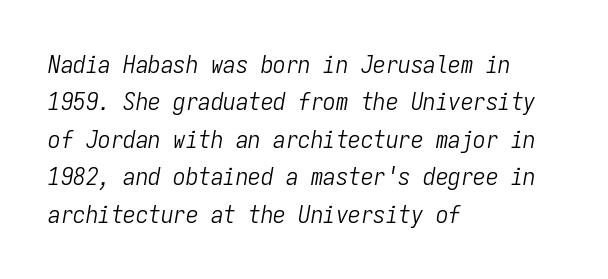
Observe the ordinary spacing: letters are neighbours, not strangers. The space directly below the letters is spotless. Line starts are locked; line ends wander. The letters look calm and open, with moderate or lighter stems. The text carries the slant typical of an italic or oblique font. The space between consecutive lines is moderate.
